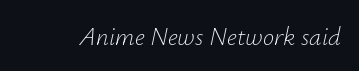
The image shows 25 px text type, italic (leaning right); set normal letter spacing, not underlined.
